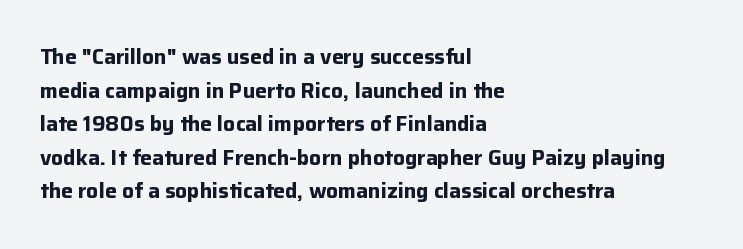
This sample uses plain, unmodified letter spacing. The lines are quadded left. If you measured baseline to baseline, you'd find a middling distance. A dark, heavy texture on the line: the type is bold. Unmarked baselines from the first word to the last.
